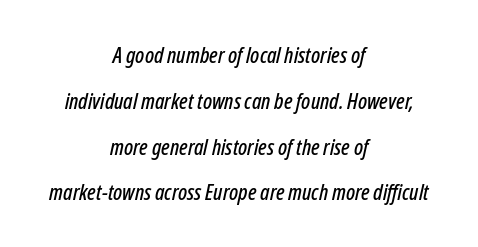
Characters follow at the spacing the type designer built in. Nobody drew a line under any word here. Line starts and ends both wander, symmetrically. Summary of vertical rhythm: relaxed, with wide interline spacing. The font's italic variant was chosen for this text.
